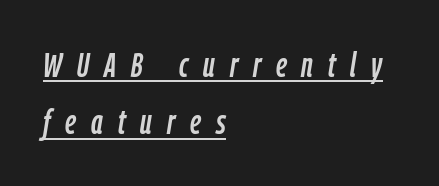
Here the designer chose a conventional face with non-uniform glyph widths. The lines sit at an ordinary, default distance from one another. Does extra space separate the letters? Yes, quite a lot of it. Typeset ragged right — the left edge is the straight one.
